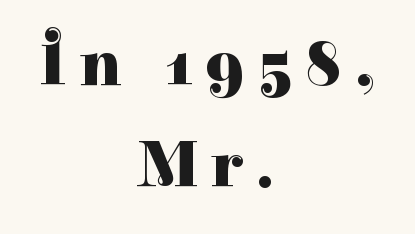
Q: Is the text bold? A: Yes.
Q: Is the text italic (slanted)? A: No, it is upright.
Q: Is the typeface a serif or a sans-serif typeface? A: Serif.
Q: Is the text underlined? A: No.
Q: How is the paragraph aligned? A: Centered.
Q: Is the spacing between letters normal or unusually wide? A: Unusually wide.
Q: Is the spacing between lines tight, normal or loose? A: Normal.
Q: Width (condensed, normal, or wide)? A: Normal.
Q: Stroke contrast? A: High.
Q: x-height? A: Medium.
Q: Monospaced? A: No.
